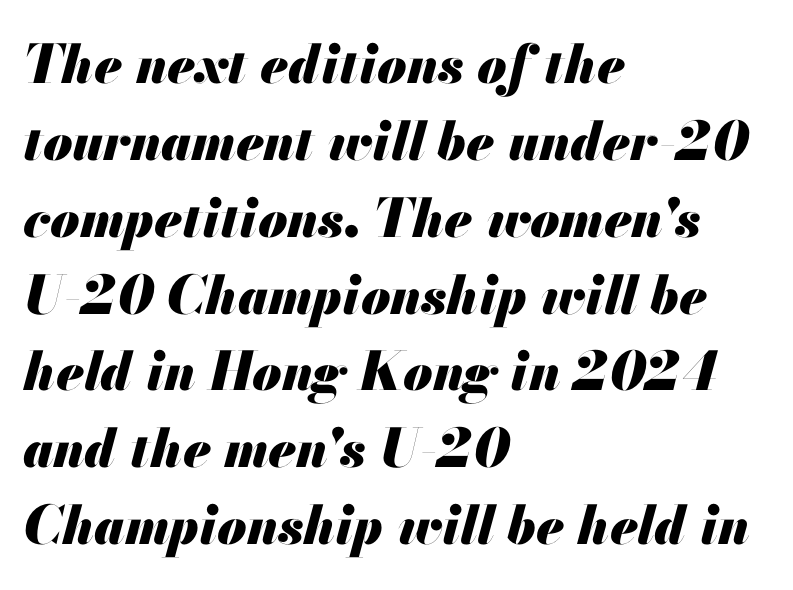
The image shows 53 px heavy type, italic (leaning right); set left-aligned, normal line spacing (1.45x), normal letter spacing, not underlined; medium stroke contrast and a small x-height.
